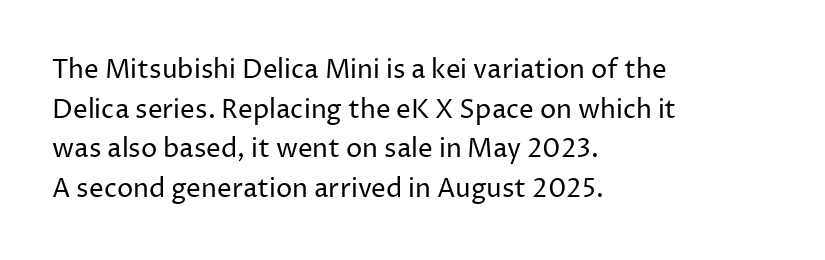
Q: Is the text bold? A: No.
Q: Is the text italic (slanted)? A: No, it is upright.
Q: Is the text underlined? A: No.
Q: How is the paragraph aligned? A: Left-aligned.
Q: Is the spacing between letters normal or unusually wide? A: Normal.
Q: Is the spacing between lines tight, normal or loose? A: Normal.
